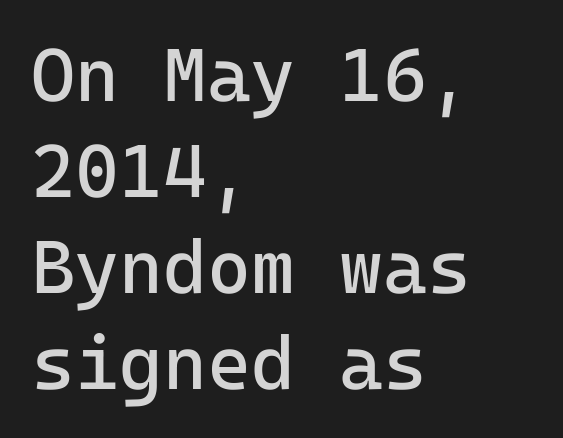
Q: Is the text bold? A: No.
Q: Is the text italic (slanted)? A: No, it is upright.
Q: Is the typeface a serif or a sans-serif typeface? A: Sans-serif.
Q: Is the text underlined? A: No.
Q: How is the paragraph aligned? A: Left-aligned.
Q: Is the spacing between letters normal or unusually wide? A: Normal.
Q: Is the spacing between lines tight, normal or loose? A: Normal.
Q: Width (condensed, normal, or wide)? A: Normal.
Q: Stroke contrast? A: Low.
Q: x-height? A: Medium.
Q: Monospaced? A: Yes.
